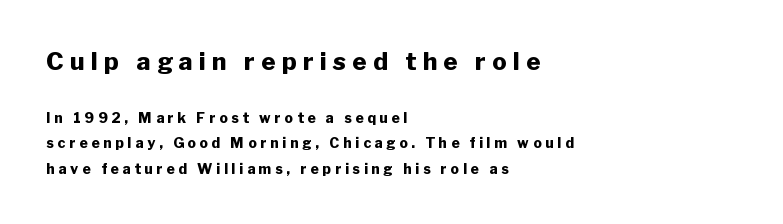
{"italic": "no", "bold": "yes", "underline": "no", "align": "left", "line_spacing_ratio": 1.82, "letter_spacing": "wide", "letter_spacing_em": 0.27, "larger_block": "first", "size_ratio": 1.71, "glyph_px": 24}
